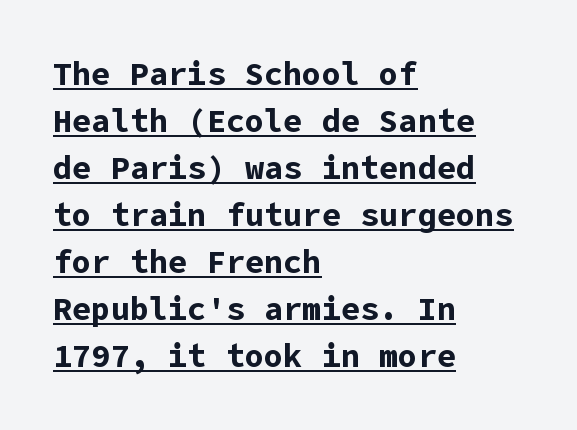
Q: Is the text bold? A: Yes.
Q: Is the text italic (slanted)? A: No, it is upright.
Q: Is the typeface a serif or a sans-serif typeface? A: Sans-serif.
Q: Is the text underlined? A: Yes.
Q: How is the paragraph aligned? A: Left-aligned.
Q: Is the spacing between letters normal or unusually wide? A: Normal.
Q: Is the spacing between lines tight, normal or loose? A: Normal.
Q: Width (condensed, normal, or wide)? A: Normal.
Q: Stroke contrast? A: Low.
Q: x-height? A: Medium.
